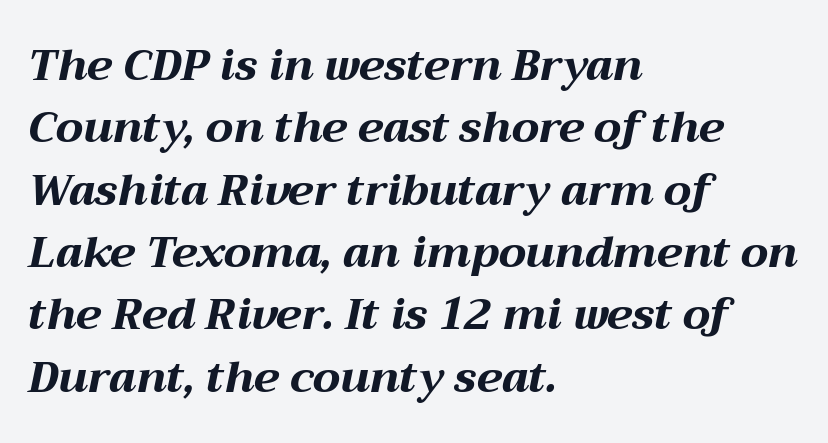
The image shows 43 px bold, wide type, italic (leaning right); set left-aligned, normal line spacing (1.45x), normal letter spacing, not underlined; medium stroke contrast and a medium x-height.
